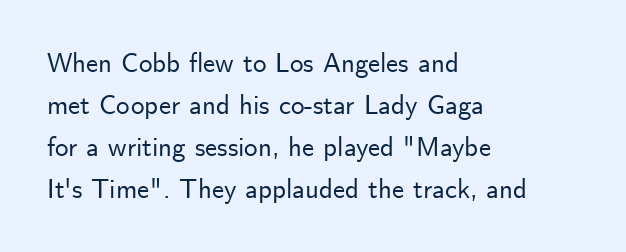
Decoration check: the copy has no underline. You can tell it's not italic because the verticals are truly vertical. Is the letter spacing exaggerated? No — it looks like the ordinary default. A classic flush-left, rag-right setting is used for this passage. Baseline-to-baseline distance is the conventional proportion of letter height.
